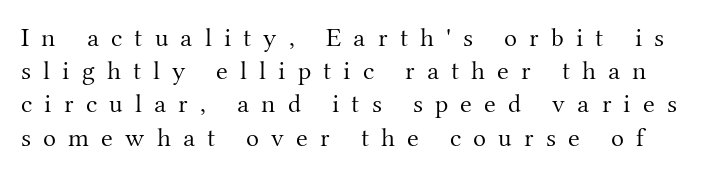
The strip under each line holds only bare page. Posture: straight, roman, zero tilt. A quiet, ordinary-to-light weight characterises the typeface. Look at the tracking — it's clearly loosened, letters drifting apart.
